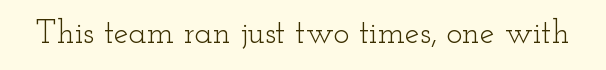
{"serif": "yes", "italic": "no", "bold": "no", "weight": "light", "width": "wide", "stroke_contrast": "low", "x_height": "small", "monospaced": "no", "underline": "no", "letter_spacing": "normal", "letter_spacing_em": 0.0, "glyph_px": 33}
